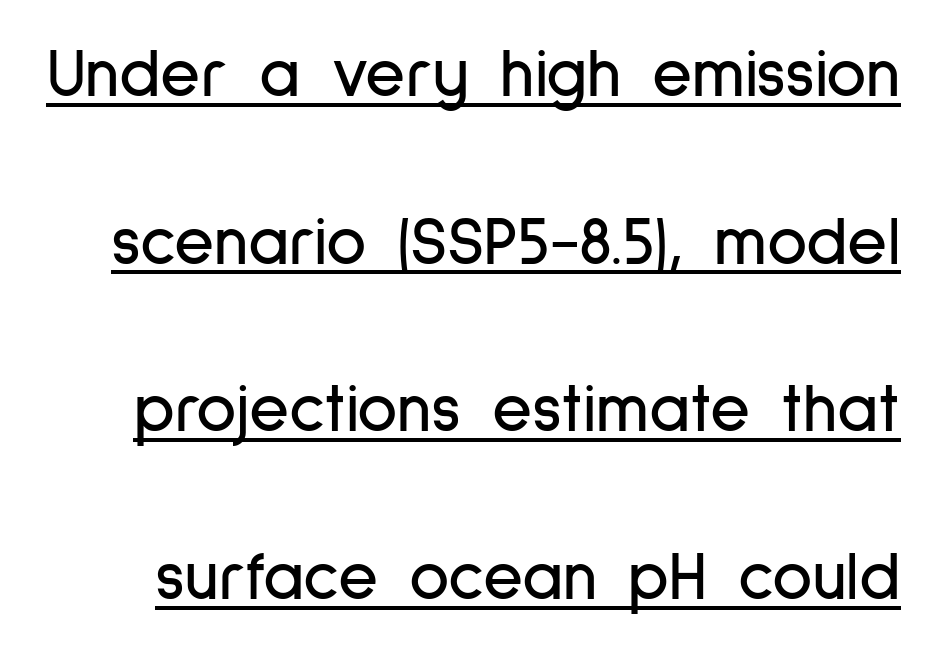
Q: Is the text italic (slanted)? A: No, it is upright.
Q: Is the typeface a serif or a sans-serif typeface? A: Sans-serif.
Q: Is the text underlined? A: Yes.
Q: Is the spacing between letters normal or unusually wide? A: Normal.
Q: Is the spacing between lines tight, normal or loose? A: Loose.
Q: Width (condensed, normal, or wide)? A: Condensed.
Q: Stroke contrast? A: Low.
Q: x-height? A: Medium.
Q: Monospaced? A: No.
